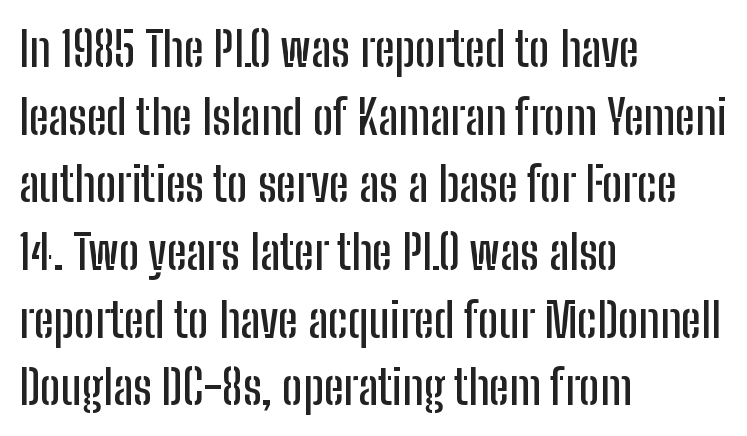
Q: Is the text italic (slanted)? A: No, it is upright.
Q: Is the typeface a serif or a sans-serif typeface? A: Sans-serif.
Q: Is the text underlined? A: No.
Q: How is the paragraph aligned? A: Left-aligned.
Q: Is the spacing between letters normal or unusually wide? A: Normal.
Q: Is the spacing between lines tight, normal or loose? A: Normal.
Q: Width (condensed, normal, or wide)? A: Condensed.
Q: Stroke contrast? A: Low.
Q: x-height? A: Medium.
Q: Monospaced? A: No.
